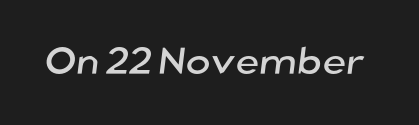
{"serif": "no", "width": "normal", "stroke_contrast": "low", "x_height": "medium", "monospaced": "no", "underline": "no", "letter_spacing": "normal", "letter_spacing_em": 0.0, "glyph_px": 38}
